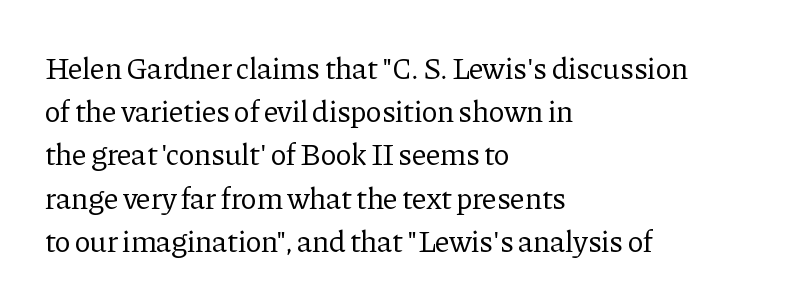
The image shows 30 px regular-weight serif type, upright; set left-aligned, normal line spacing (1.44x), normal letter spacing, not underlined; low stroke contrast and a medium x-height.
